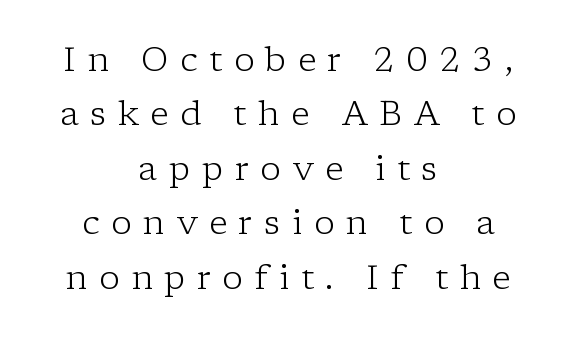
Q: Is the text bold? A: No.
Q: Is the text italic (slanted)? A: No, it is upright.
Q: Is the typeface a serif or a sans-serif typeface? A: Serif.
Q: Is the text underlined? A: No.
Q: How is the paragraph aligned? A: Centered.
Q: Is the spacing between letters normal or unusually wide? A: Unusually wide.
Q: Is the spacing between lines tight, normal or loose? A: Normal.
Q: Width (condensed, normal, or wide)? A: Normal.
Q: Stroke contrast? A: Low.
Q: x-height? A: Medium.
Q: Monospaced? A: No.
